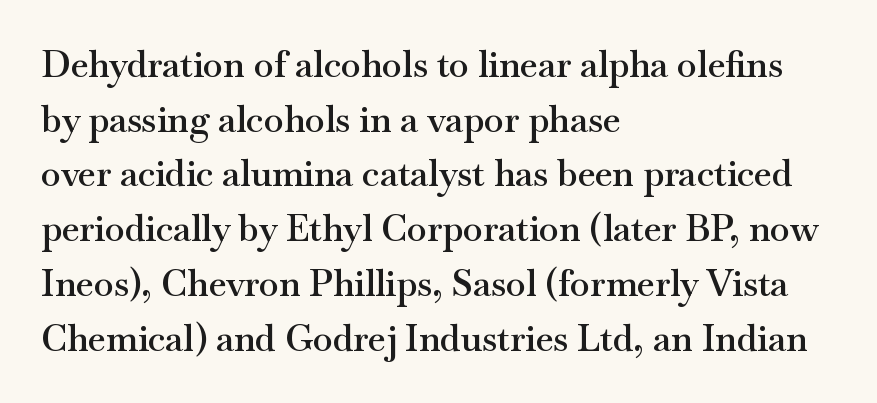
You could not count columns in this text — the font is proportionally spaced. Nobody touched the tracking dial on this one. A typesetter would call this leading conventional body-copy spacing. Unlike a clean sans, this face finishes its strokes with serifs.
